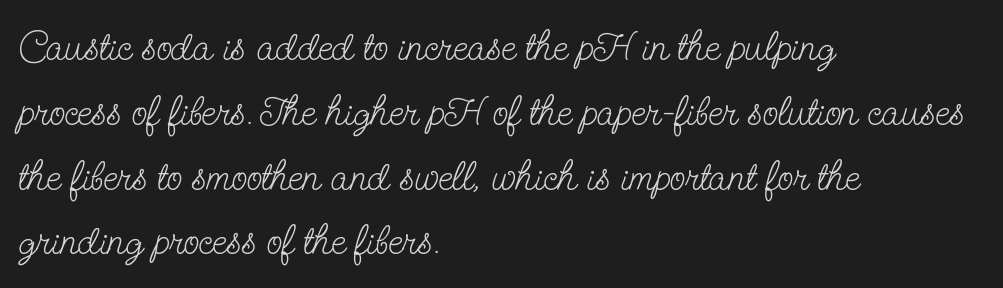
This sample keeps an unexceptional amount of space between lines. Spacing verdict: proportional, widths tailored to each character. Letter spacing: default. Each row of text sits above clean, open space. The font family rendered here belongs to the serif group.
